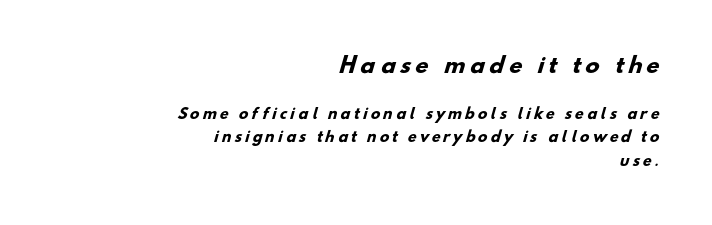
Q: Is the text bold? A: Yes.
Q: Is the text underlined? A: No.
Q: How is the paragraph aligned? A: Right-aligned.
Q: Is the spacing between letters normal or unusually wide? A: Unusually wide.
Q: Is the spacing between lines tight, normal or loose? A: Normal.
Q: Which block of text is set in a larger size, the first (top) or the second (bottom)? A: The first (top) one.
